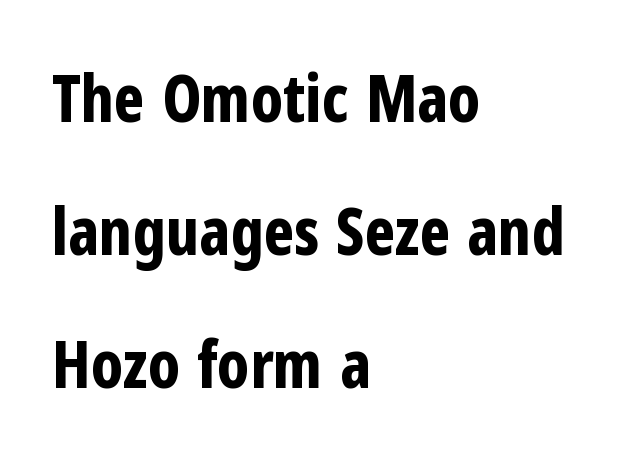
The image shows 65 px bold, condensed sans-serif type, upright; set left-aligned, loose line spacing (2.05x), normal letter spacing, not underlined; low stroke contrast and a medium x-height.
